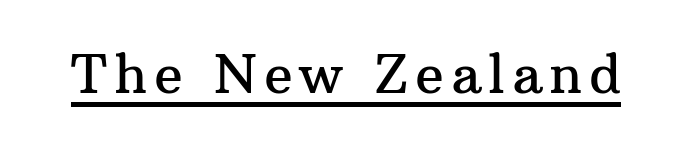
Do the characters align in a grid? No, the font is proportional. Nope, not italic — everything's standing straight. In terms of letterform style, serifs are clearly present. Does a line run under the words? Yes, clearly.
